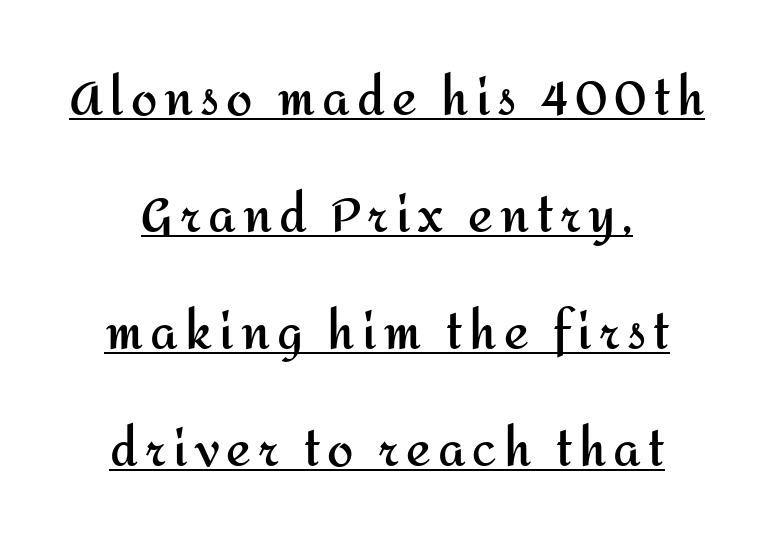
Students, observe the line beneath the letters — that is underlining. Pretty heavy lettering here — definitely bold. The specimen reads as upright at a glance. Do the characters align in a grid? No, the font is proportional.
